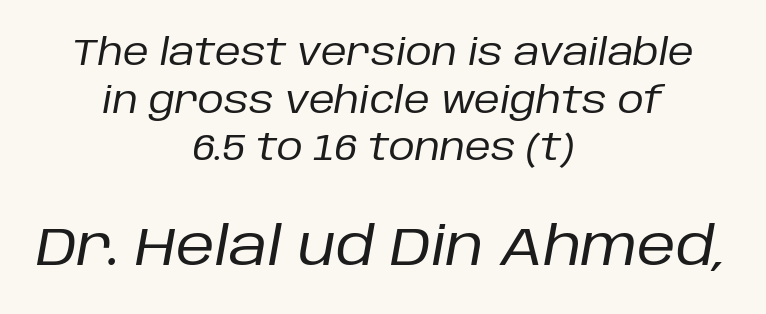
The image shows 54 px regular-weight type, italic (leaning right); set centered, normal line spacing (1.32x), normal letter spacing, not underlined; the second (bottom) block is 1.5x larger; low stroke contrast and a large x-height.
